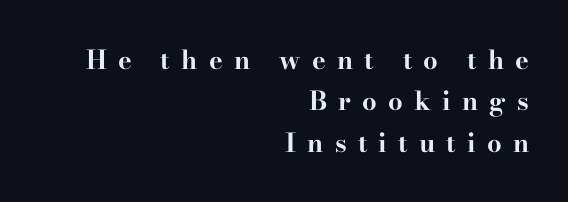
The image shows 26 px bold type, upright; set right-aligned, normal line spacing (1.59x), unusually wide letter spacing (+0.43 em), not underlined.
